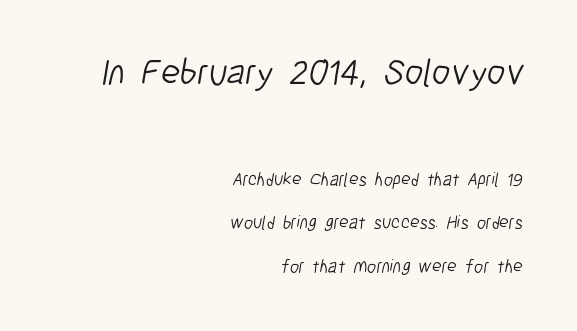
Honestly, there is no underline to notice here at all. Weight: not bold — regular or lighter. Proportional: the letters do not fall into vertical columns. You can tell from the bare stems that sans-serif type was used.
